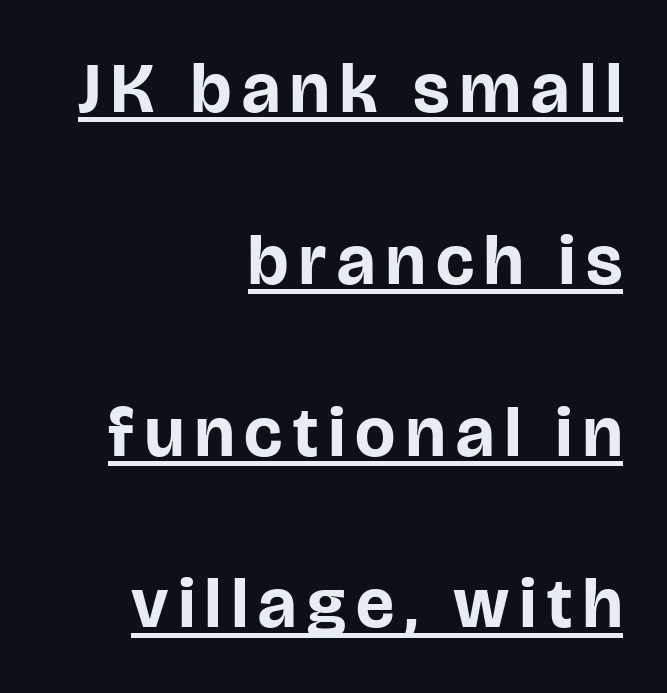
{"serif": "no", "italic": "no", "bold": "yes", "weight": "bold", "width": "normal", "stroke_contrast": "low", "x_height": "large", "monospaced": "no", "underline": "yes", "align": "right", "line_spacing": "loose", "line_spacing_ratio": 2.42, "glyph_px": 71}
